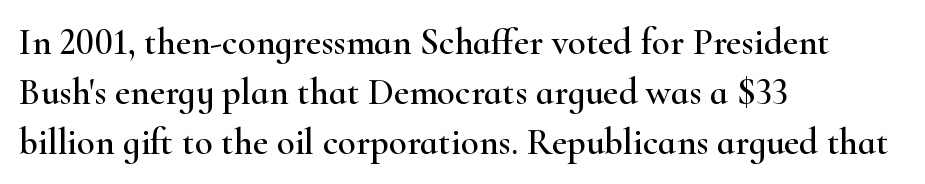
{"serif": "yes", "italic": "no", "width": "wide", "stroke_contrast": "high", "x_height": "small", "monospaced": "no", "underline": "no", "align": "left", "line_spacing": "normal", "line_spacing_ratio": 1.35, "letter_spacing": "normal", "letter_spacing_em": 0.0, "glyph_px": 37}
